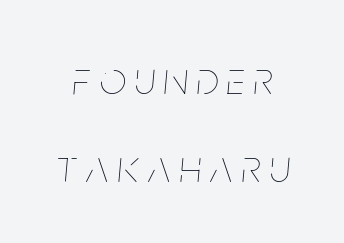
Q: Is the text bold? A: No.
Q: Is the text italic (slanted)? A: Yes, it leans right by about 5 degrees.
Q: Is the text underlined? A: No.
Q: Is the spacing between letters normal or unusually wide? A: Unusually wide.
Q: Is the spacing between lines tight, normal or loose? A: Loose.
Q: Width (condensed, normal, or wide)? A: Condensed.
Q: Stroke contrast? A: Low.
Q: x-height? A: Large.
Q: Monospaced? A: No.
